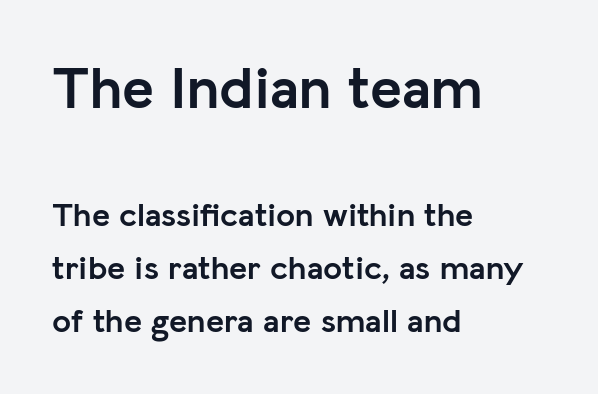
{"serif": "no", "italic": "no", "bold": "yes", "weight": "semibold", "width": "normal", "stroke_contrast": "low", "x_height": "medium", "monospaced": "no", "underline": "no", "align": "left", "line_spacing": "normal", "line_spacing_ratio": 1.56, "letter_spacing": "normal", "letter_spacing_em": 0.0, "larger_block": "first", "size_ratio": 1.76, "glyph_px": 60}
